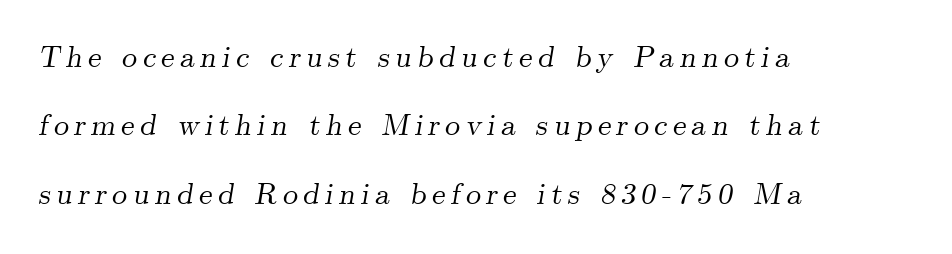
Q: Is the text italic (slanted)? A: Yes, it leans right by about 9 degrees.
Q: Is the typeface a serif or a sans-serif typeface? A: Serif.
Q: Is the text underlined? A: No.
Q: How is the paragraph aligned? A: Left-aligned.
Q: Is the spacing between lines tight, normal or loose? A: Loose.
Q: Width (condensed, normal, or wide)? A: Normal.
Q: Stroke contrast? A: Medium.
Q: x-height? A: Small.
Q: Monospaced? A: No.
